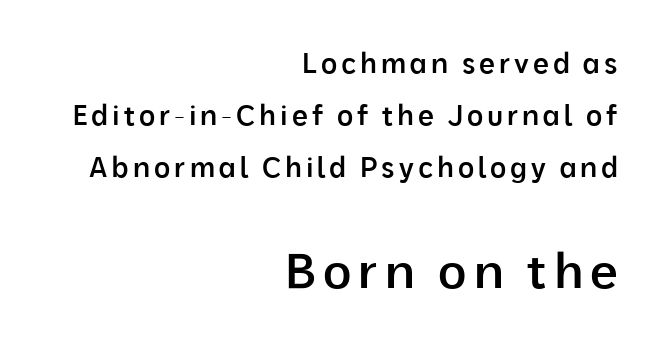
The image shows 49 px semibold sans-serif type, upright; set right-aligned, line spacing 1.85x, not underlined; the second (bottom) block is 1.75x larger; low stroke contrast and a medium x-height.
